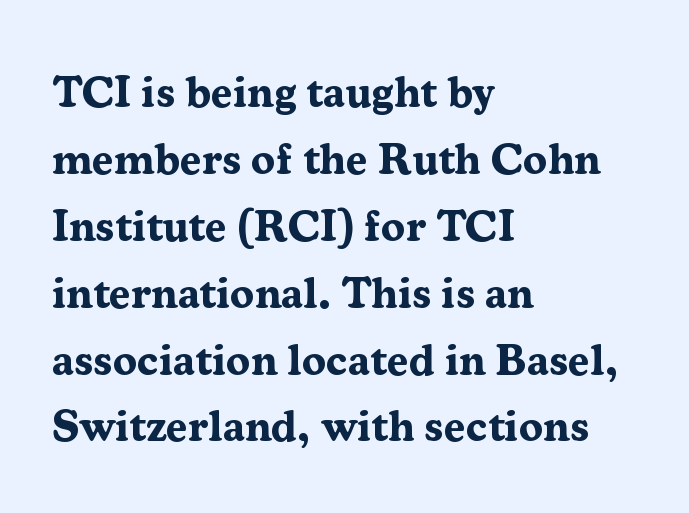
The image shows 44 px bold serif type, upright; set left-aligned, normal line spacing (1.52x), normal letter spacing, not underlined; medium stroke contrast and a medium x-height.
